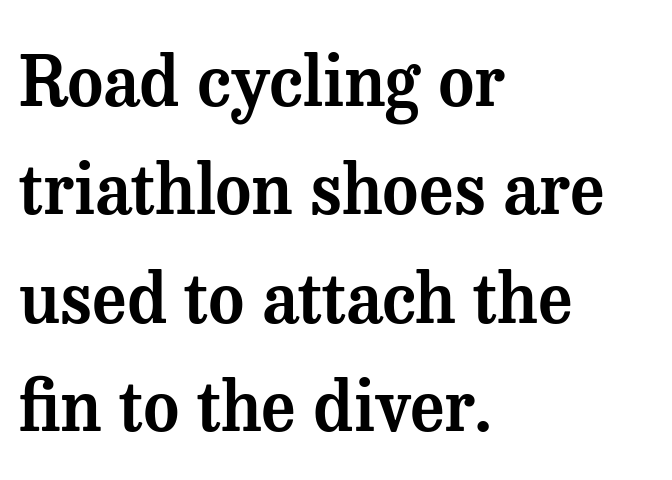
Honestly, the row spacing looks completely unremarkable. Characters follow at the spacing the type designer built in. The paragraph has a hard left edge and a soft right edge. No italicization has been applied; the sample stays upright. Proportional: the letters do not fall into vertical columns.
